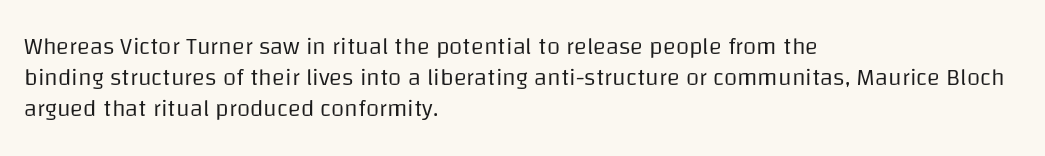
{"italic": "no", "bold": "no", "underline": "no", "align": "left", "line_spacing": "normal", "line_spacing_ratio": 1.3, "letter_spacing": "normal", "letter_spacing_em": 0.0, "glyph_px": 24}
